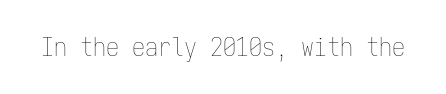
{"italic": "no", "bold": "no", "underline": "no", "letter_spacing": "normal", "letter_spacing_em": 0.0, "glyph_px": 26}
